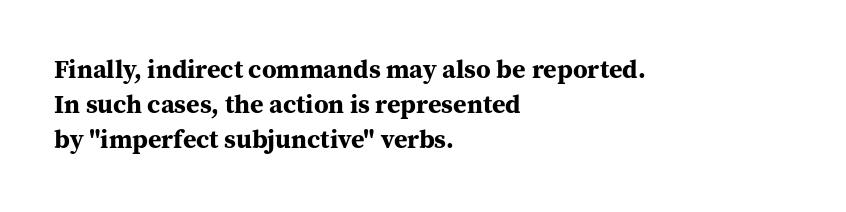
The image shows 26 px bold type, upright; set left-aligned, normal line spacing (1.35x), normal letter spacing, not underlined.
